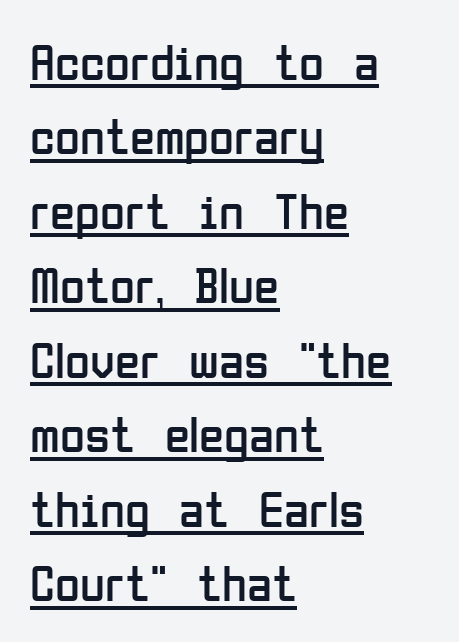
Q: Is the text bold? A: No.
Q: Is the text italic (slanted)? A: No, it is upright.
Q: Is the typeface a serif or a sans-serif typeface? A: Sans-serif.
Q: Is the text underlined? A: Yes.
Q: How is the paragraph aligned? A: Left-aligned.
Q: Is the spacing between letters normal or unusually wide? A: Normal.
Q: Is the spacing between lines tight, normal or loose? A: Normal.
Q: Width (condensed, normal, or wide)? A: Condensed.
Q: Stroke contrast? A: Low.
Q: x-height? A: Medium.
Q: Monospaced? A: No.
